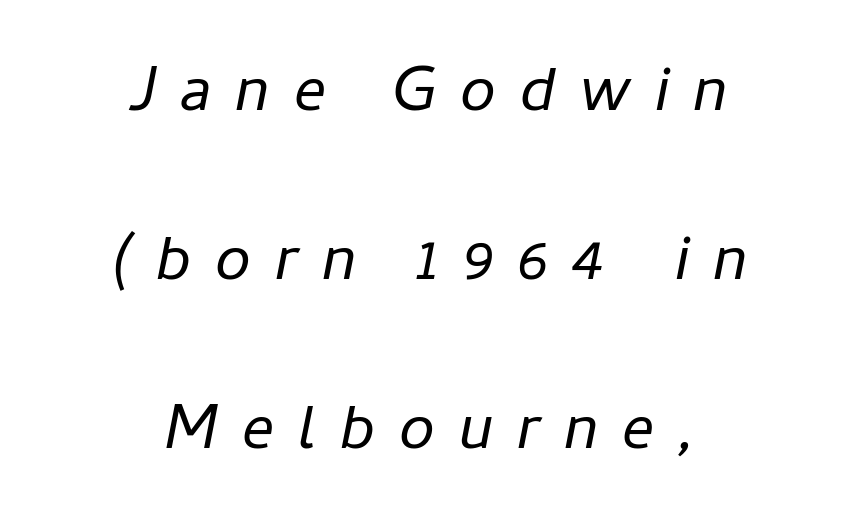
The gap between lines stays unmarked. Compared with typical paragraphs, the rows here are farther apart. Weight: in the light-to-regular range. You can tell it's italic because the verticals aren't actually vertical.
